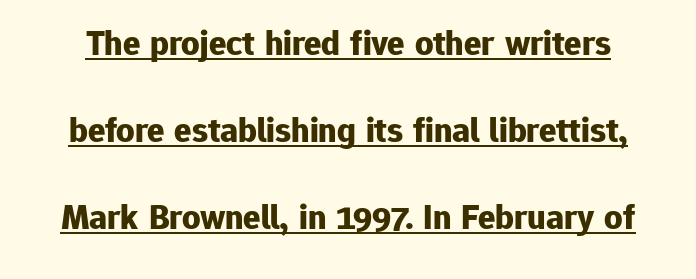
{"serif": "no", "italic": "no", "bold": "yes", "weight": "bold", "width": "normal", "stroke_contrast": "low", "x_height": "medium", "monospaced": "no", "underline": "yes", "line_spacing": "loose", "line_spacing_ratio": 2.41, "letter_spacing": "normal", "letter_spacing_em": 0.0, "glyph_px": 36}
